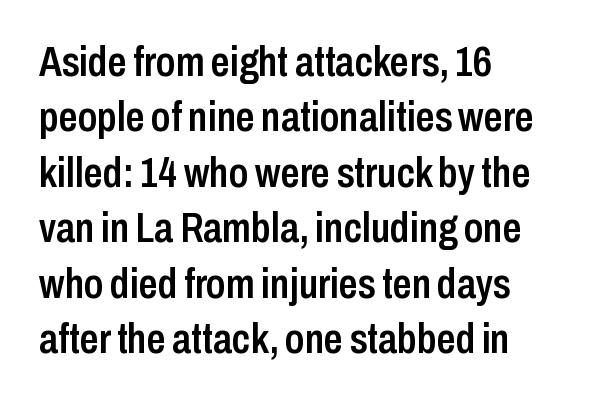
The image shows 42 px semibold, condensed sans-serif type, upright; set left-aligned, normal line spacing (1.32x), normal letter spacing, not underlined; low stroke contrast and a medium x-height.
